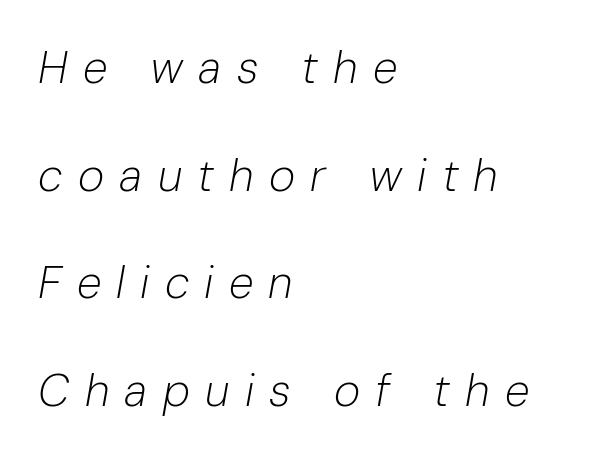
Looks like regular typesetting: each glyph gets only the width it needs. Layout note: lines flush left. These lines have a slow, spaced-out rhythm from letter to letter. This sample uses an oblique cut, with every glyph tilted off the vertical.
